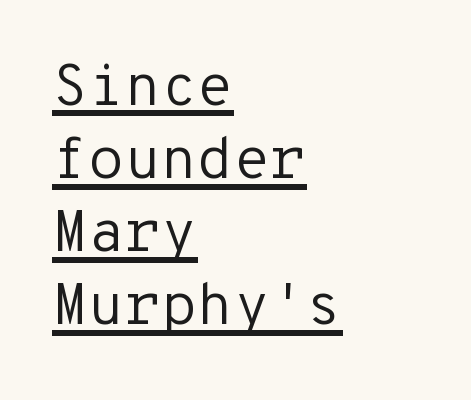
This sample has the even, mechanical cadence of fixed-width lettering. Each letter's strokes conclude bluntly, with no projecting serifs. The tracking reads as untouched default to a designer's eye. Horizontally, the lines are justified to the leading edge only. Compared with undecorated copy, this sample adds a rule below the words.
